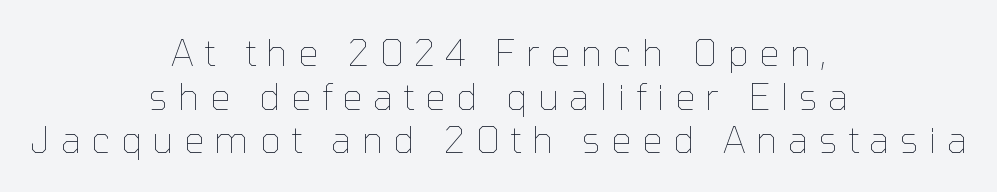
Stroke mass is kept to a normal reading level or below. Quick note: not italic, upright. Varying glyph widths throughout — classic text-font behaviour. Every row of glyphs is offset so its center matches the block's center. Observe the wide spacing: letters keep a clear distance from each other.
